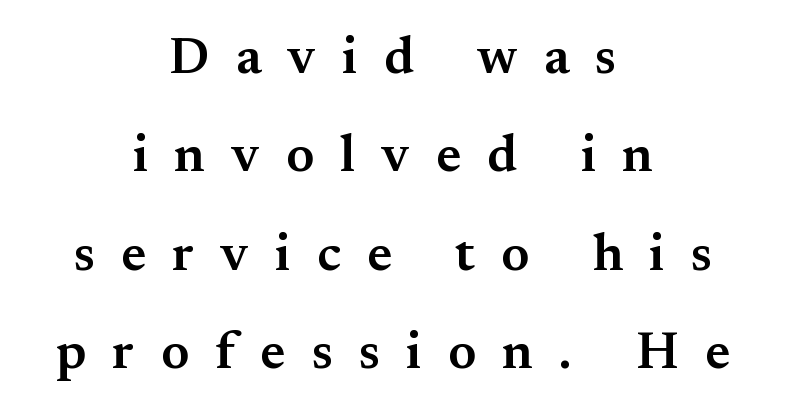
Q: Is the text bold? A: Semi-bold.
Q: Is the text italic (slanted)? A: No, it is upright.
Q: Is the typeface a serif or a sans-serif typeface? A: Serif.
Q: Is the text underlined? A: No.
Q: How is the paragraph aligned? A: Centered.
Q: Is the spacing between letters normal or unusually wide? A: Unusually wide.
Q: Width (condensed, normal, or wide)? A: Normal.
Q: Stroke contrast? A: Medium.
Q: x-height? A: Small.
Q: Monospaced? A: No.
